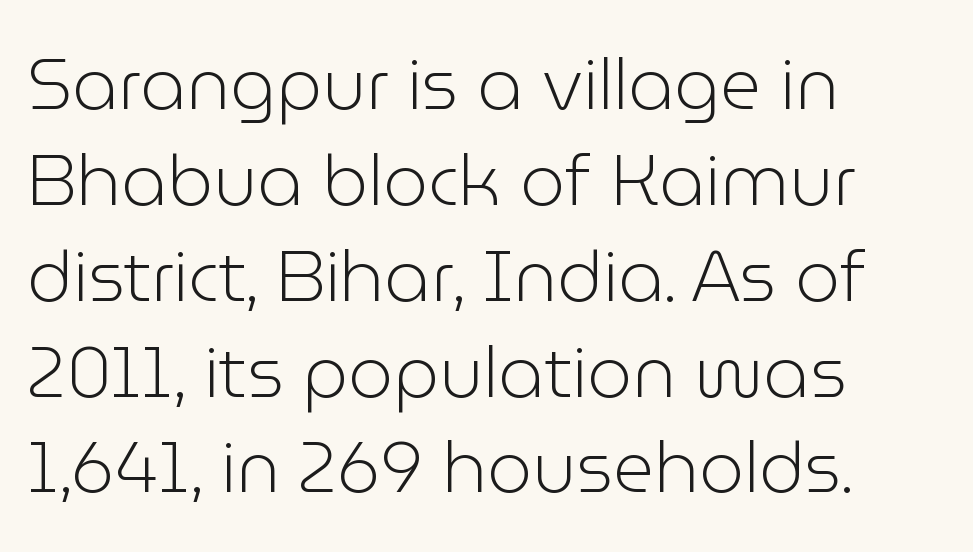
Honestly, the letter spacing is just normal — you wouldn't notice it. The font's upright variant was chosen for this text. Proportional: the letters do not fall into vertical columns. A light-to-regular cut is what we see here. Anything drawn beneath the words? Only blank space. Regular leading.
